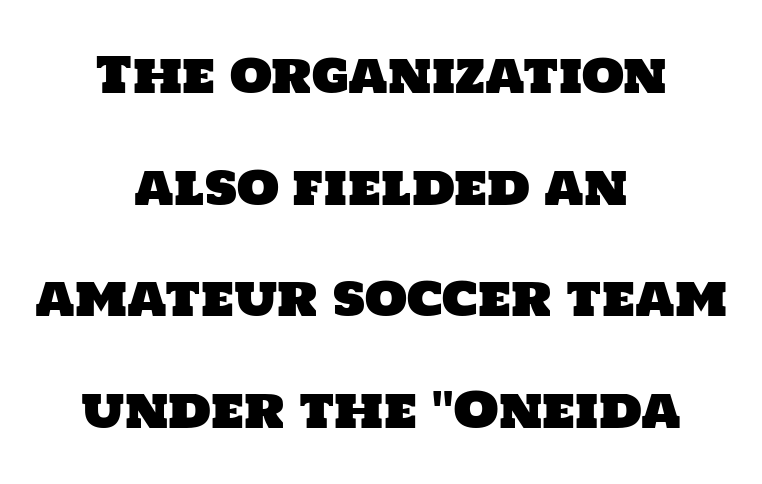
Each letter's strokes conclude bluntly, with no projecting serifs. Compared with typical body copy, the letter spacing here is the same. Interline gaps are noticeably wide in this sample. Proportional: the letters do not fall into vertical columns. The rag falls on both sides of this text block equally.
